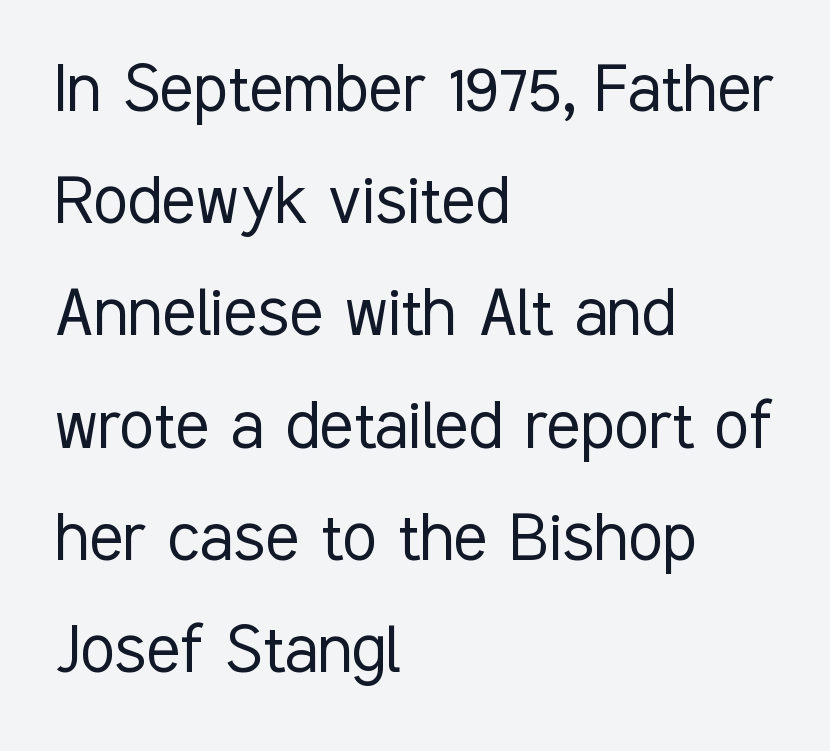
Q: Is the text bold? A: No.
Q: Is the text italic (slanted)? A: No, it is upright.
Q: Is the typeface a serif or a sans-serif typeface? A: Sans-serif.
Q: Is the text underlined? A: No.
Q: How is the paragraph aligned? A: Left-aligned.
Q: Is the spacing between letters normal or unusually wide? A: Normal.
Q: Is the spacing between lines tight, normal or loose? A: Normal.
Q: Width (condensed, normal, or wide)? A: Condensed.
Q: Stroke contrast? A: Low.
Q: x-height? A: Medium.
Q: Monospaced? A: No.
